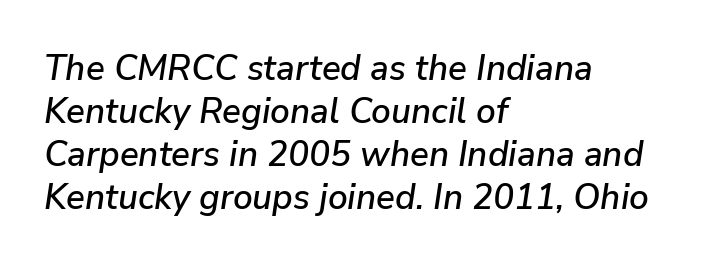
The image shows 35 px text type, italic (leaning right); set left-aligned, line spacing 1.23x, normal letter spacing, not underlined; low stroke contrast and a medium x-height.
